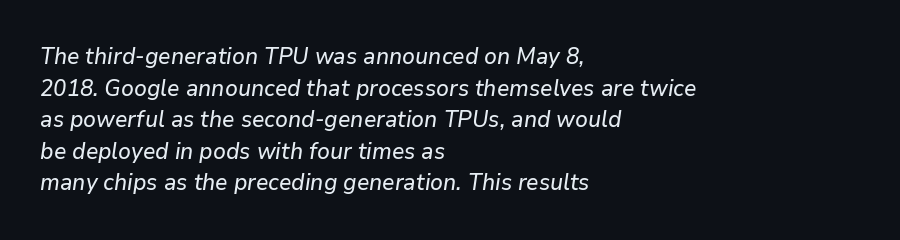
The image shows 23 px text type, italic (leaning right); set left-aligned, normal line spacing (1.37x), normal letter spacing, not underlined.
